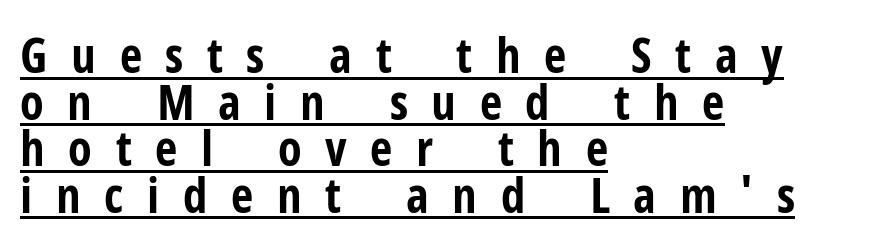
Each glyph is drawn with heavy, bold strokes. Letter spacing: wide. Baseline-to-baseline distance is barely more than the letter height. What kind of face is this? One without serifs — a sans. A classic flush-left, rag-right setting is used for this passage.
